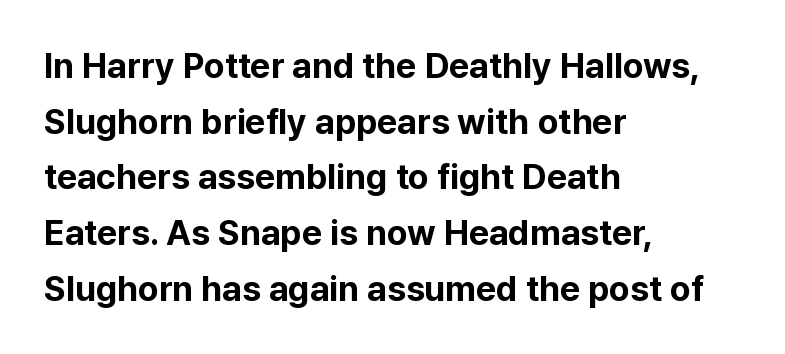
The image shows 35 px bold sans-serif type, upright; set left-aligned, normal line spacing (1.59x), normal letter spacing, not underlined; low stroke contrast and a medium x-height.
